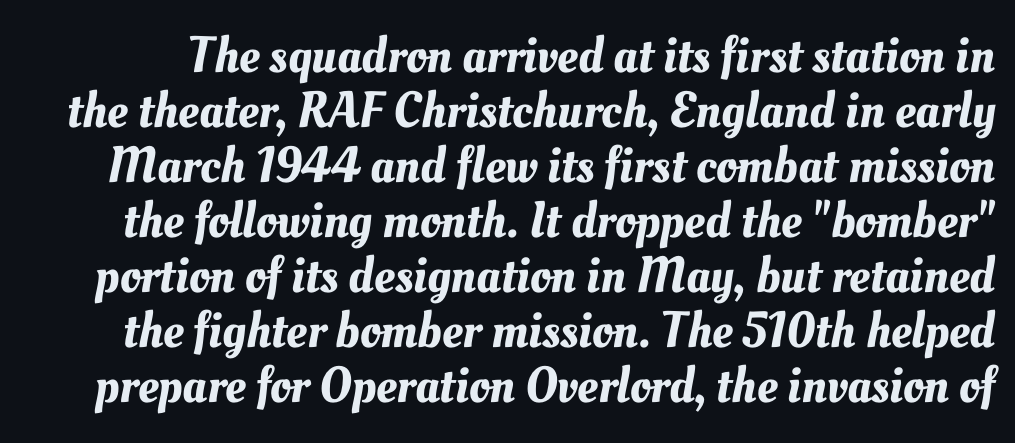
The foot of each line stays bare and open. This sample has the flowing, uneven cadence of proportional lettering. Default kerning and tracking; the words read as compact shapes. Leading: reduced.
